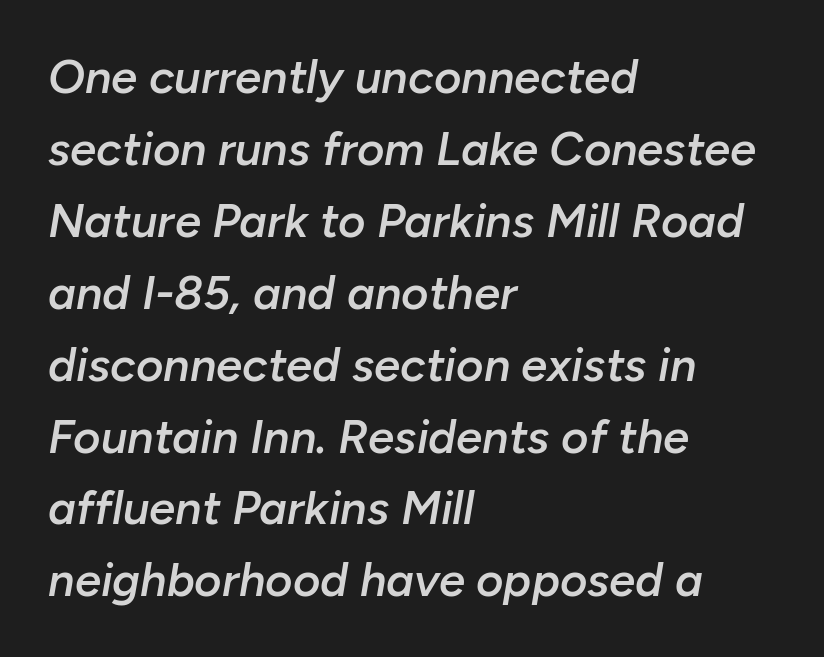
{"italic": "yes", "lean": "right", "slant_degrees": 10, "bold": "semi", "weight": "semibold", "width": "normal", "stroke_contrast": "low", "x_height": "medium", "monospaced": "no", "underline": "no", "align": "left", "line_spacing": "normal", "line_spacing_ratio": 1.53, "letter_spacing": "normal", "letter_spacing_em": 0.0, "glyph_px": 47}
